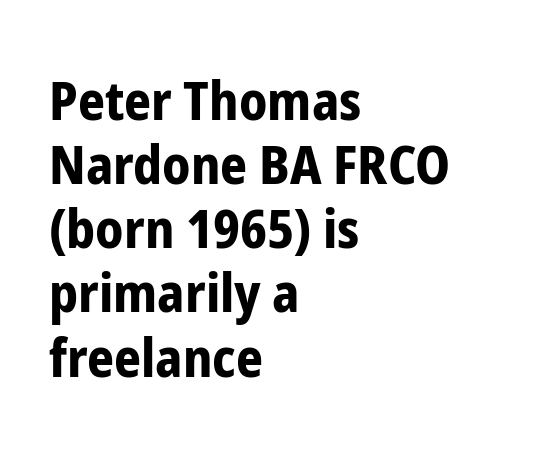
Q: Is the text bold? A: Yes.
Q: Is the text italic (slanted)? A: No, it is upright.
Q: Is the typeface a serif or a sans-serif typeface? A: Sans-serif.
Q: Is the text underlined? A: No.
Q: How is the paragraph aligned? A: Left-aligned.
Q: Is the spacing between letters normal or unusually wide? A: Normal.
Q: Width (condensed, normal, or wide)? A: Condensed.
Q: Stroke contrast? A: Low.
Q: x-height? A: Medium.
Q: Monospaced? A: No.
